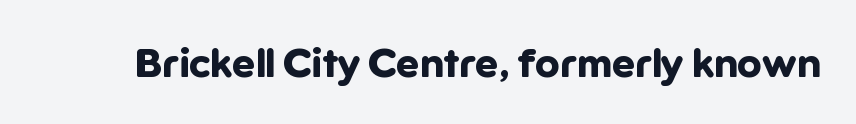
The image shows 41 px bold sans-serif type, upright; set normal letter spacing, not underlined; low stroke contrast and a medium x-height.
